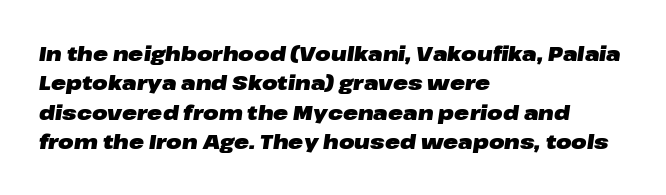
{"italic": "yes", "lean": "right", "slant_degrees": 8, "bold": "yes", "underline": "no", "align": "left", "line_spacing": "normal", "line_spacing_ratio": 1.47, "letter_spacing": "normal", "letter_spacing_em": 0.0, "glyph_px": 20}
